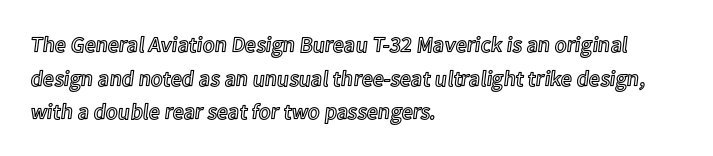
{"underline": "no", "align": "left", "line_spacing": "normal", "line_spacing_ratio": 1.53, "letter_spacing": "normal", "letter_spacing_em": 0.0, "glyph_px": 22}
